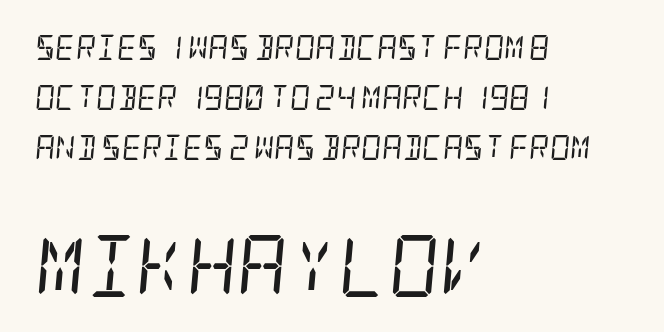
The image shows 62 px regular-weight, condensed serif type, italic (leaning right); set left-aligned, loose line spacing (2.0x), normal letter spacing, not underlined; the second (bottom) block is 2.48x larger; low stroke contrast and a large x-height.
